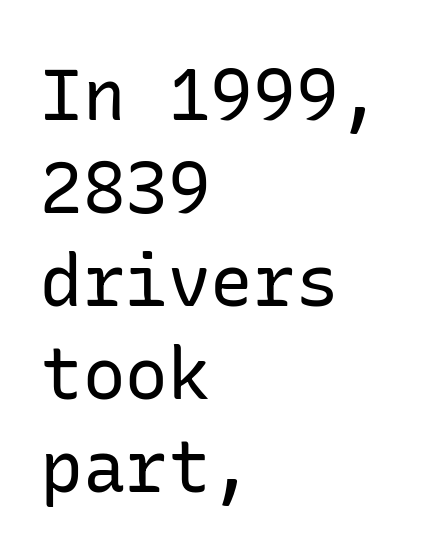
{"serif": "no", "italic": "no", "bold": "no", "weight": "regular", "width": "normal", "stroke_contrast": "low", "x_height": "medium", "underline": "no", "align": "left", "line_spacing": "normal", "line_spacing_ratio": 1.31, "letter_spacing": "normal", "letter_spacing_em": 0.0, "glyph_px": 71}
